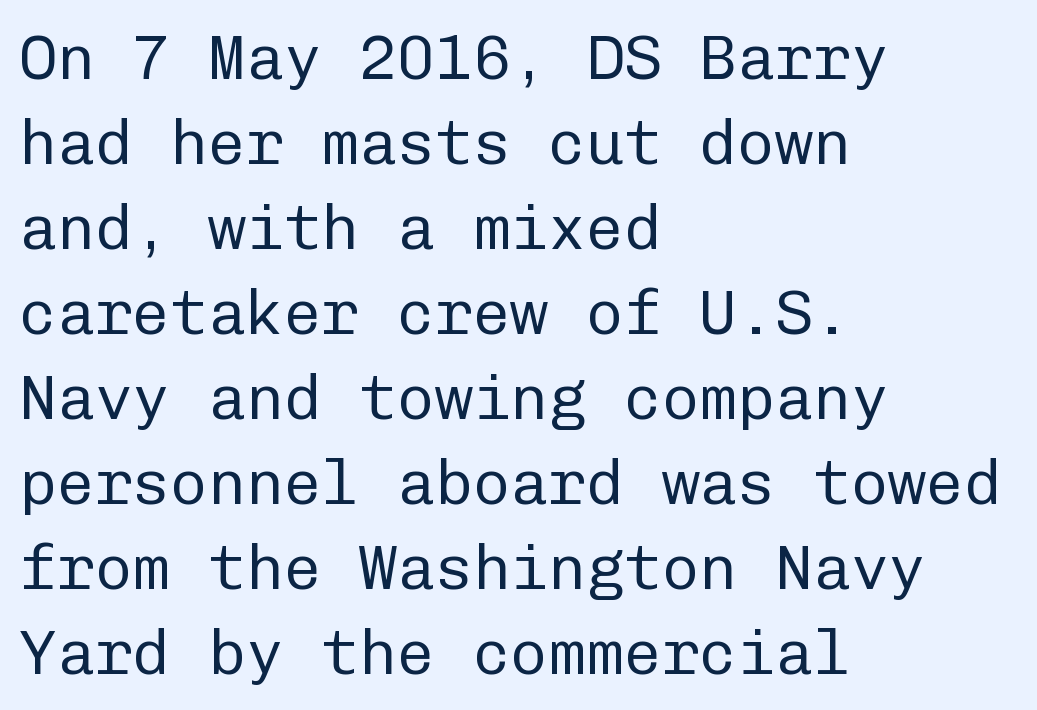
{"serif": "no", "italic": "no", "bold": "no", "weight": "regular", "width": "normal", "stroke_contrast": "low", "x_height": "medium", "monospaced": "yes", "underline": "no", "align": "left", "line_spacing": "normal", "line_spacing_ratio": 1.35, "letter_spacing": "normal", "letter_spacing_em": 0.0, "glyph_px": 63}
